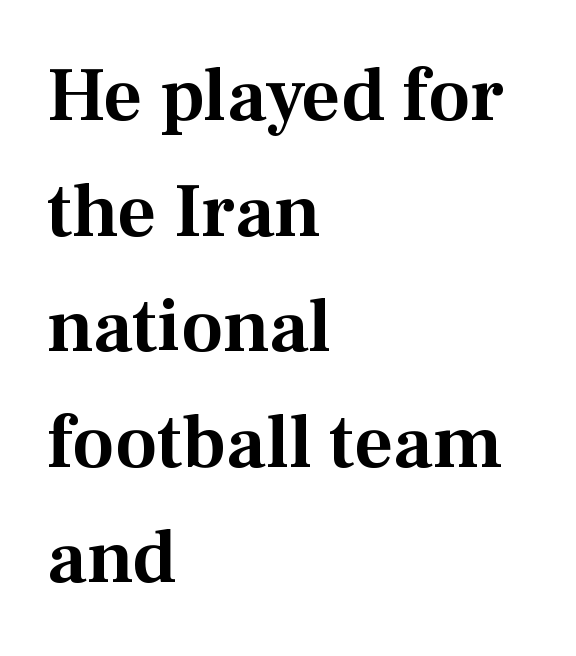
{"serif": "yes", "italic": "no", "width": "normal", "stroke_contrast": "medium", "x_height": "medium", "monospaced": "no", "underline": "no", "align": "left", "line_spacing": "normal", "line_spacing_ratio": 1.52, "letter_spacing": "normal", "letter_spacing_em": 0.0, "glyph_px": 76}
